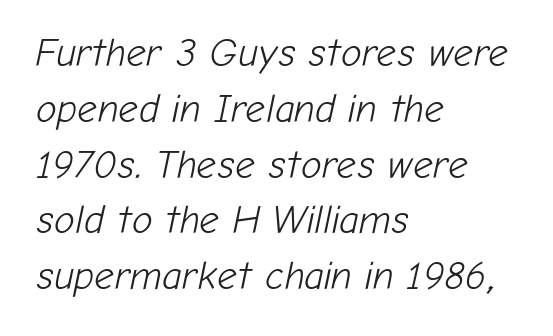
{"italic": "yes", "lean": "right", "slant_degrees": 12, "bold": "no", "weight": "light", "width": "normal", "stroke_contrast": "low", "x_height": "medium", "monospaced": "no", "underline": "no", "align": "left", "line_spacing": "normal", "line_spacing_ratio": 1.43, "letter_spacing": "normal", "letter_spacing_em": 0.0, "glyph_px": 39}
